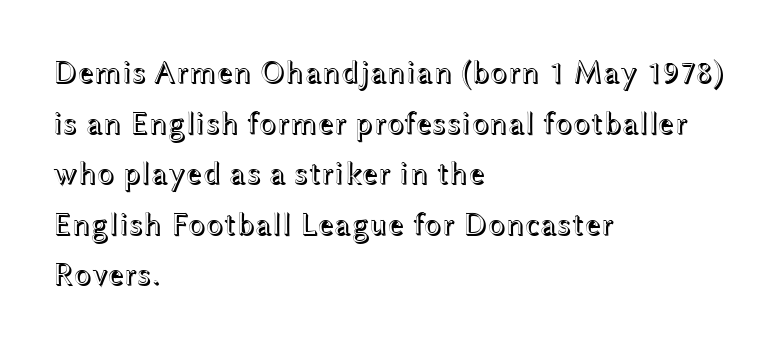
The image shows 32 px wide type, upright; set left-aligned, normal line spacing (1.58x), normal letter spacing, not underlined; a medium x-height.
